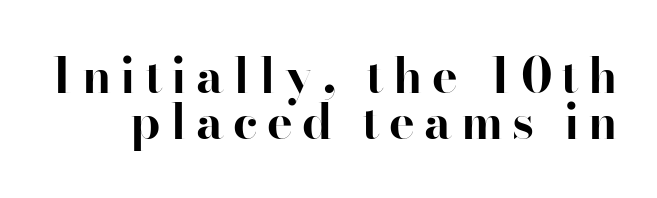
Q: Is the text bold? A: Yes.
Q: Is the text italic (slanted)? A: No, it is upright.
Q: Is the typeface a serif or a sans-serif typeface? A: Serif.
Q: Is the text underlined? A: No.
Q: Is the spacing between lines tight, normal or loose? A: Tight.
Q: Width (condensed, normal, or wide)? A: Normal.
Q: Stroke contrast? A: High.
Q: x-height? A: Small.
Q: Monospaced? A: No.
